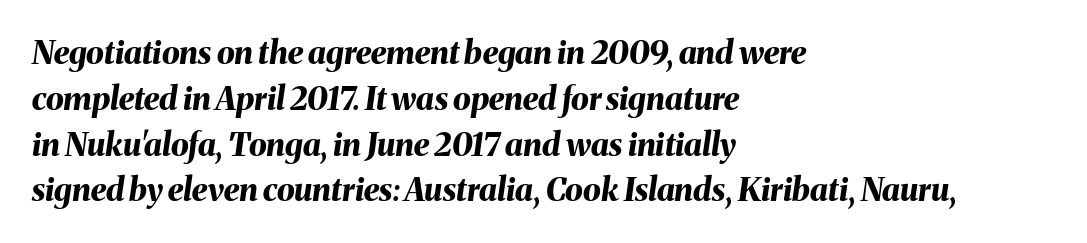
The image shows 32 px bold type, italic (leaning right); set left-aligned, normal line spacing (1.43x), normal letter spacing, not underlined; medium stroke contrast and a medium x-height.
